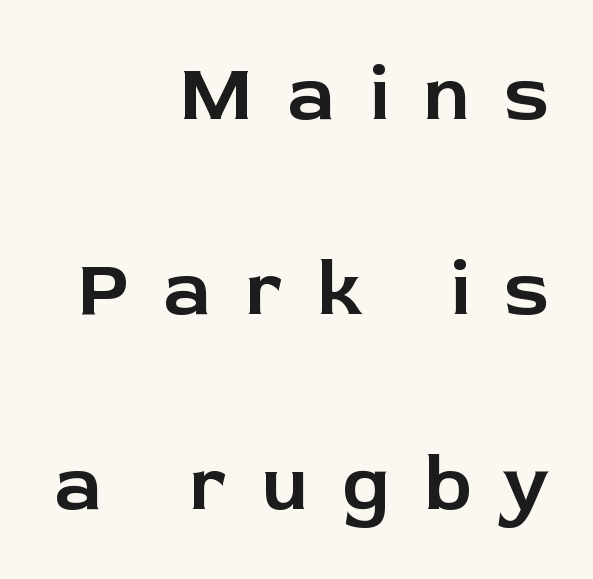
{"serif": "no", "italic": "no", "width": "normal", "stroke_contrast": "low", "x_height": "medium", "monospaced": "no", "underline": "no", "align": "right", "line_spacing": "loose", "line_spacing_ratio": 2.47, "letter_spacing": "wide", "letter_spacing_em": 0.43, "glyph_px": 79}
